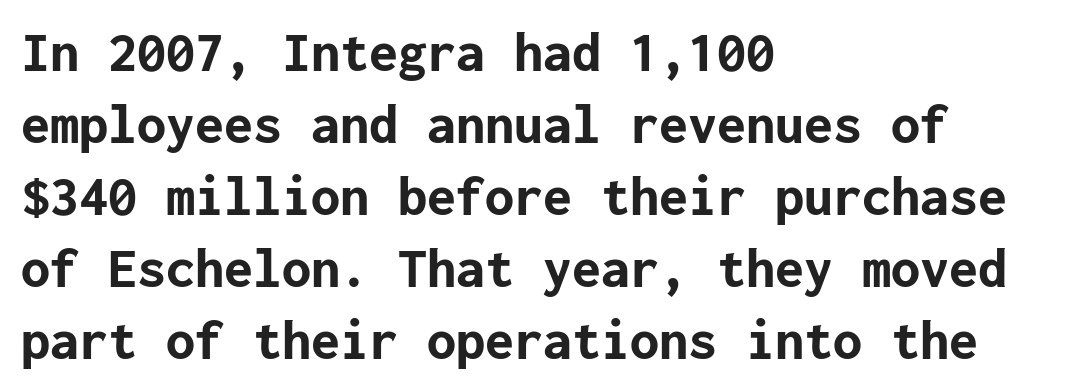
Weight: bold. Layout note: lines flush left. The passage shown is typeset with a sans-serif family. Nobody drew a line under any word here. A roman cut, with each character standing at attention.
